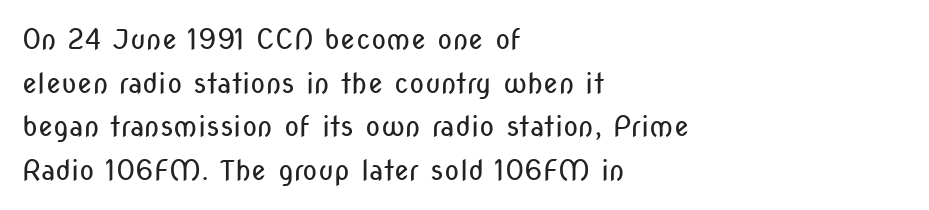
{"serif": "no", "italic": "no", "bold": "no", "weight": "regular", "width": "condensed", "stroke_contrast": "low", "x_height": "medium", "monospaced": "no", "underline": "no", "align": "left", "line_spacing": "normal", "line_spacing_ratio": 1.56, "letter_spacing": "normal", "letter_spacing_em": 0.0, "glyph_px": 28}
